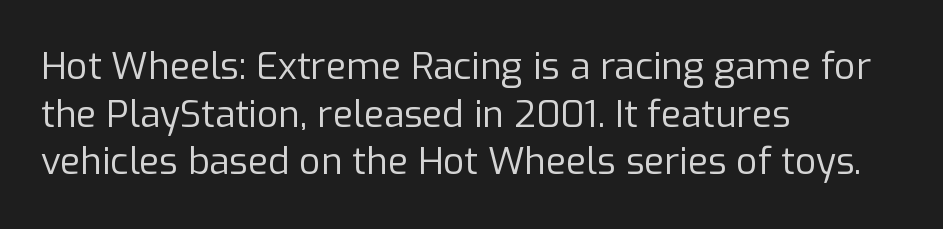
Is this a heavy cut? Hardly; it is regular or lighter. How are the letters spaced? Ordinarily, with no added tracking. The ragged edge is on the right, which tells us the setting is flush left. Characters remain perfectly vertical along every line. This sample has the flowing, uneven cadence of proportional lettering. The area under the type is left untouched.
